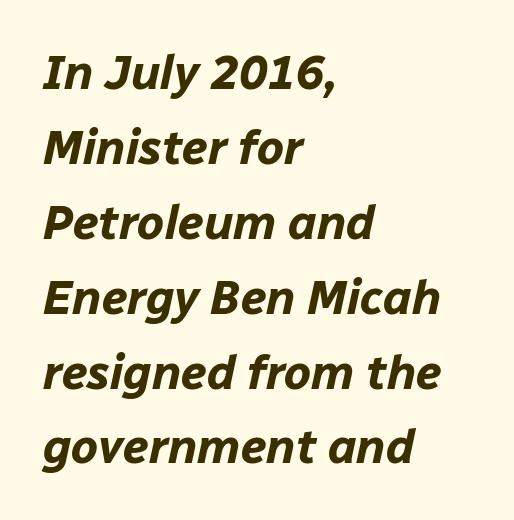
{"italic": "yes", "lean": "right", "slant_degrees": 12, "bold": "yes", "weight": "bold", "width": "normal", "stroke_contrast": "low", "x_height": "medium", "monospaced": "no", "underline": "no", "align": "left", "line_spacing": "normal", "line_spacing_ratio": 1.56, "letter_spacing": "normal", "letter_spacing_em": 0.0, "glyph_px": 48}
